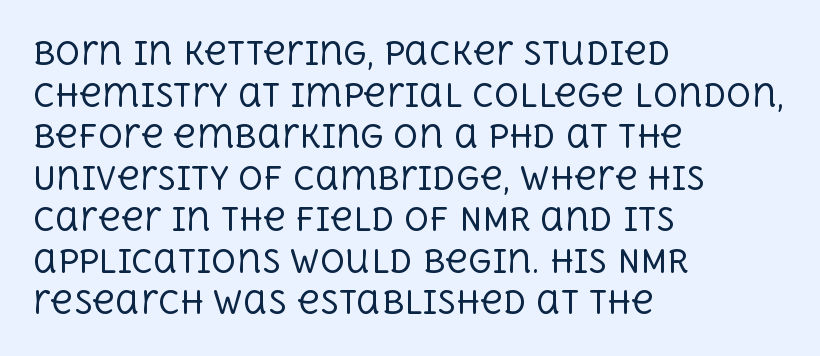
The image shows 31 px regular-weight serif type, upright; set left-aligned, normal line spacing (1.34x), normal letter spacing, not underlined; a large x-height.
